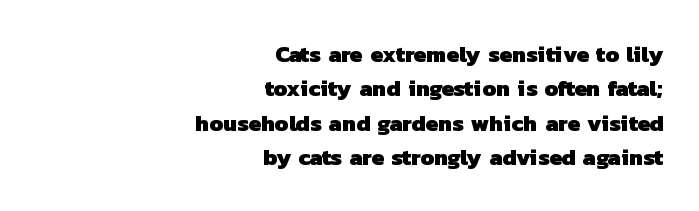
Q: Is the text bold? A: Yes.
Q: Is the text underlined? A: No.
Q: How is the paragraph aligned? A: Right-aligned.
Q: Is the spacing between letters normal or unusually wide? A: Normal.
Q: Is the spacing between lines tight, normal or loose? A: Normal.
